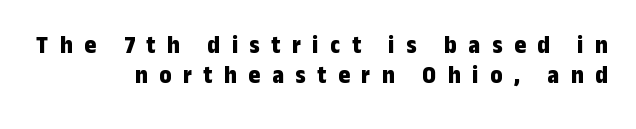
The image shows 25 px bold type, upright; set right-aligned, line spacing 1.19x, unusually wide letter spacing (+0.47 em), not underlined.
